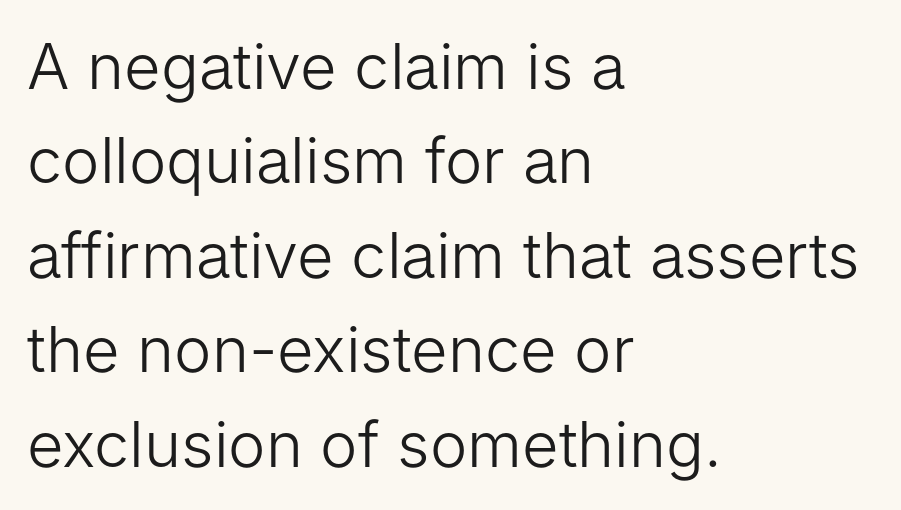
The image shows 63 px light sans-serif type, upright; set left-aligned, normal line spacing (1.5x), normal letter spacing, not underlined; low stroke contrast and a medium x-height.
